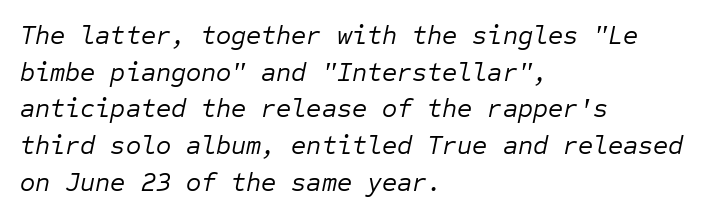
{"italic": "yes", "lean": "right", "slant_degrees": 12, "bold": "no", "underline": "no", "align": "left", "line_spacing": "normal", "line_spacing_ratio": 1.41, "letter_spacing": "normal", "letter_spacing_em": 0.0, "glyph_px": 26}
